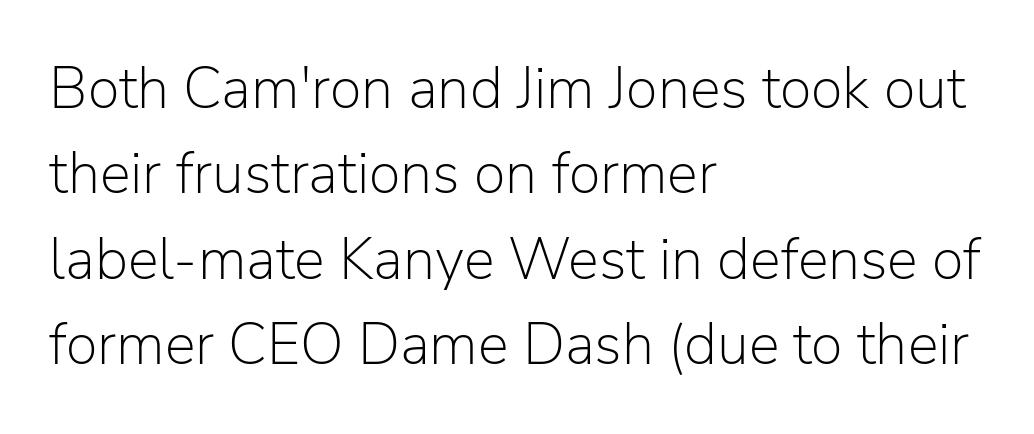
Q: Is the text bold? A: No.
Q: Is the text italic (slanted)? A: No, it is upright.
Q: Is the typeface a serif or a sans-serif typeface? A: Sans-serif.
Q: Is the text underlined? A: No.
Q: How is the paragraph aligned? A: Left-aligned.
Q: Is the spacing between letters normal or unusually wide? A: Normal.
Q: Is the spacing between lines tight, normal or loose? A: Normal.
Q: Width (condensed, normal, or wide)? A: Normal.
Q: Stroke contrast? A: Low.
Q: x-height? A: Medium.
Q: Monospaced? A: No.
